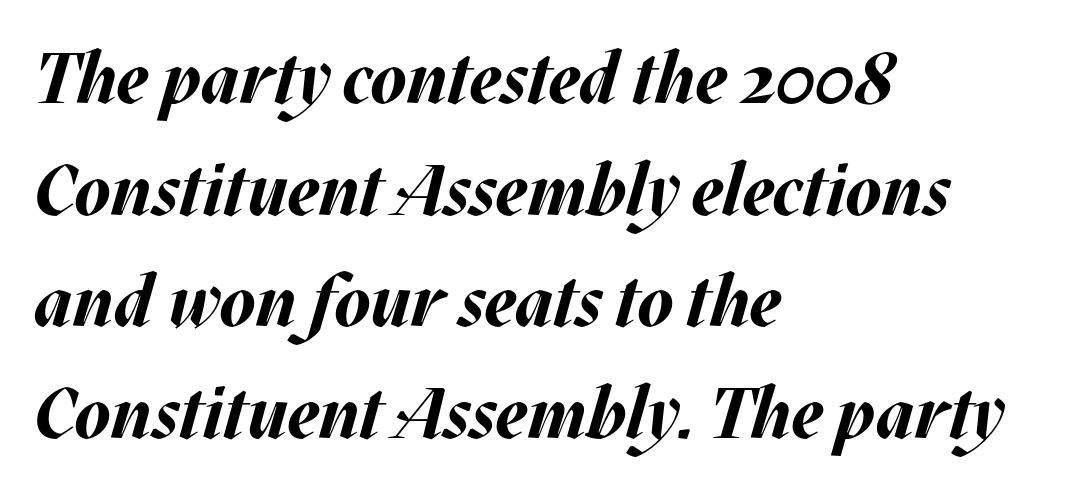
{"italic": "yes", "lean": "right", "slant_degrees": 17, "bold": "yes", "weight": "bold", "width": "normal", "stroke_contrast": "medium", "x_height": "large", "monospaced": "no", "underline": "no", "align": "left", "line_spacing": "normal", "line_spacing_ratio": 1.55, "letter_spacing": "normal", "letter_spacing_em": 0.0, "glyph_px": 72}
